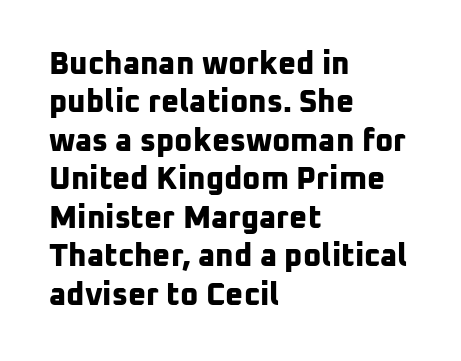
These lines keep a tight, regular rhythm from letter to letter. The letters advance in unequal steps, a hallmark of proportional type. Layout note: lines flush left. Descenders are the only things crossing below the line. Every letter is thick-stroked: bold, no question.
